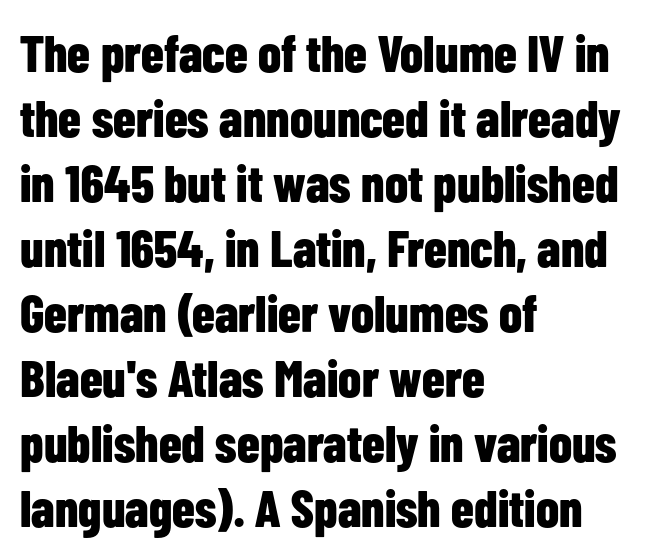
Q: Is the text bold? A: Yes.
Q: Is the text italic (slanted)? A: No, it is upright.
Q: Is the typeface a serif or a sans-serif typeface? A: Sans-serif.
Q: Is the text underlined? A: No.
Q: How is the paragraph aligned? A: Left-aligned.
Q: Is the spacing between letters normal or unusually wide? A: Normal.
Q: Is the spacing between lines tight, normal or loose? A: Normal.
Q: Width (condensed, normal, or wide)? A: Condensed.
Q: Stroke contrast? A: Low.
Q: x-height? A: Medium.
Q: Monospaced? A: No.
